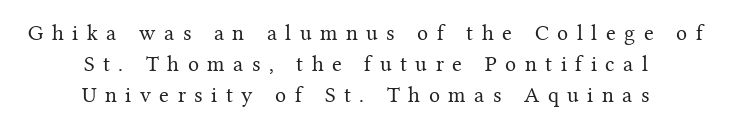
Q: Is the text bold? A: No.
Q: Is the text italic (slanted)? A: No, it is upright.
Q: Is the text underlined? A: No.
Q: How is the paragraph aligned? A: Centered.
Q: Is the spacing between letters normal or unusually wide? A: Unusually wide.
Q: Is the spacing between lines tight, normal or loose? A: Normal.
